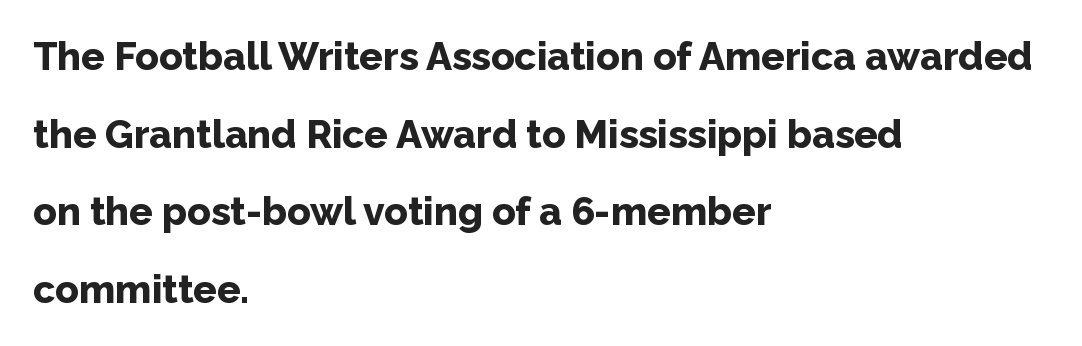
The image shows 39 px bold sans-serif type, upright; set left-aligned, loose line spacing (1.99x), normal letter spacing, not underlined; low stroke contrast and a medium x-height.
